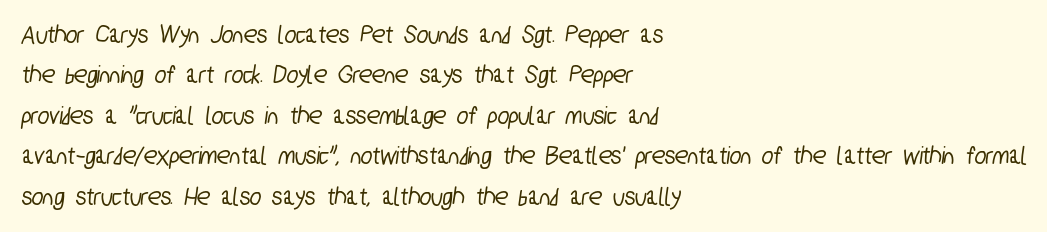
Q: Is the text underlined? A: No.
Q: How is the paragraph aligned? A: Left-aligned.
Q: Is the spacing between letters normal or unusually wide? A: Normal.
Q: Is the spacing between lines tight, normal or loose? A: Normal.
